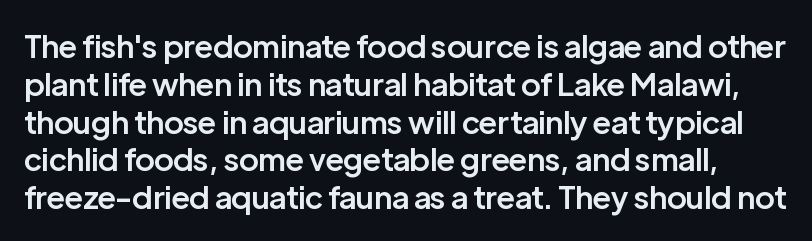
Observe the absence of serifs on each vertical stroke in this sample. Is this a fixed-width face? No — the glyphs have proportional, varying widths. The words here are not underlined. The sample has been set in demibold, a notch under bold. Unlike italic type, these characters show no tilt at all.
